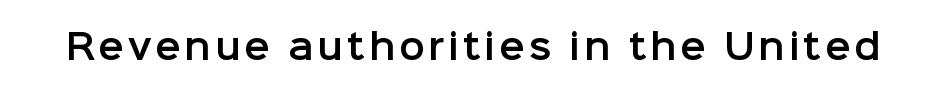
Character widths vary here, with narrow letters taking less room than wide ones. Observe the absence of serifs on each vertical stroke in this sample. This rendering features lettering with no underline. Nope, not italic — everything's standing straight.
